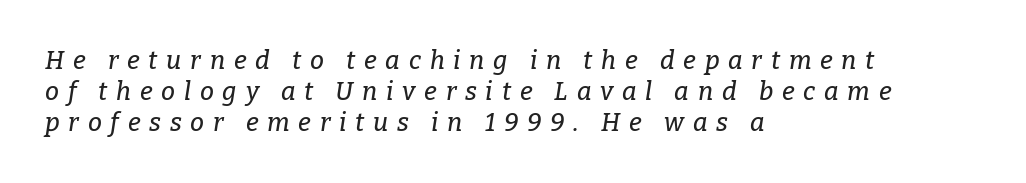
The image shows 25 px text type, italic (leaning right); set left-aligned, line spacing 1.24x, unusually wide letter spacing (+0.35 em), not underlined.
